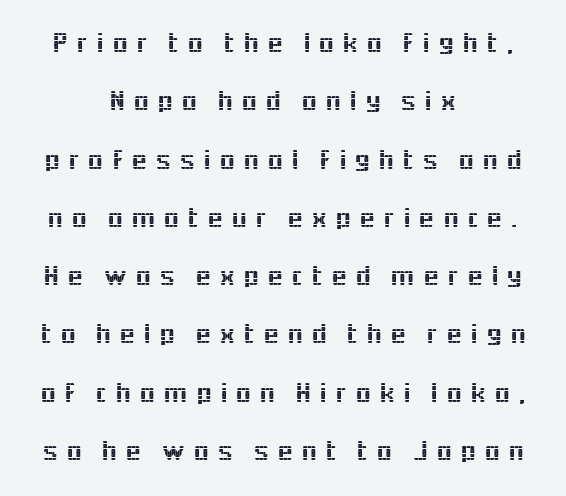
Think of a printed novel: that variable character pitch is what you see here. A roman cut, with each character standing at attention. Leading is clearly above the norm, producing a sparse column. Letters rest on an invisible, unmarked baseline.
